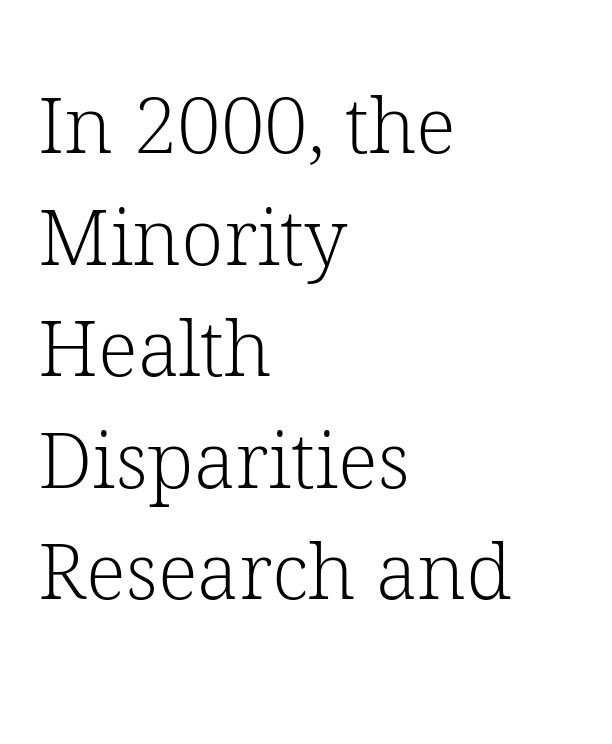
The image shows 78 px light serif type, upright; set left-aligned, normal line spacing (1.43x), normal letter spacing, not underlined; low stroke contrast and a medium x-height.
